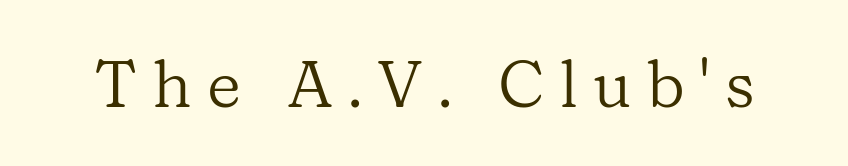
A typesetter would call this heavily tracked-out type. Does the lettering tilt? It doesn't — this is upright. A quiet, ordinary-to-light weight characterises the typeface. Each row of text sits above clean, open space. Are there feet on the stems? There are — it's a serif. Proportional: the letters do not fall into vertical columns.
